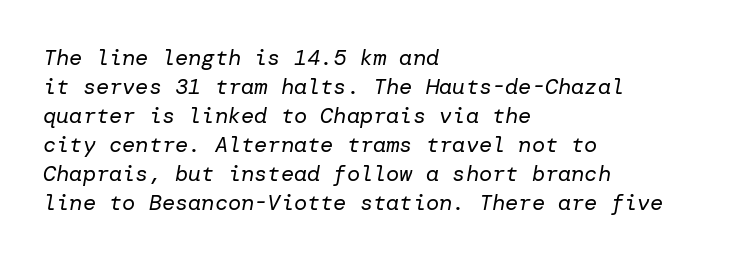
{"italic": "yes", "lean": "right", "slant_degrees": 10, "bold": "no", "underline": "no", "align": "left", "line_spacing": "normal", "line_spacing_ratio": 1.32, "letter_spacing": "normal", "letter_spacing_em": 0.0, "glyph_px": 22}
